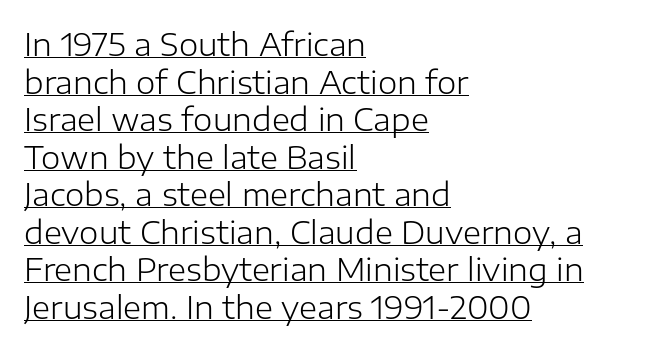
Q: Is the text bold? A: No.
Q: Is the text italic (slanted)? A: No, it is upright.
Q: Is the typeface a serif or a sans-serif typeface? A: Sans-serif.
Q: Is the text underlined? A: Yes.
Q: How is the paragraph aligned? A: Left-aligned.
Q: Is the spacing between letters normal or unusually wide? A: Normal.
Q: Width (condensed, normal, or wide)? A: Normal.
Q: Stroke contrast? A: Low.
Q: x-height? A: Medium.
Q: Monospaced? A: No.
